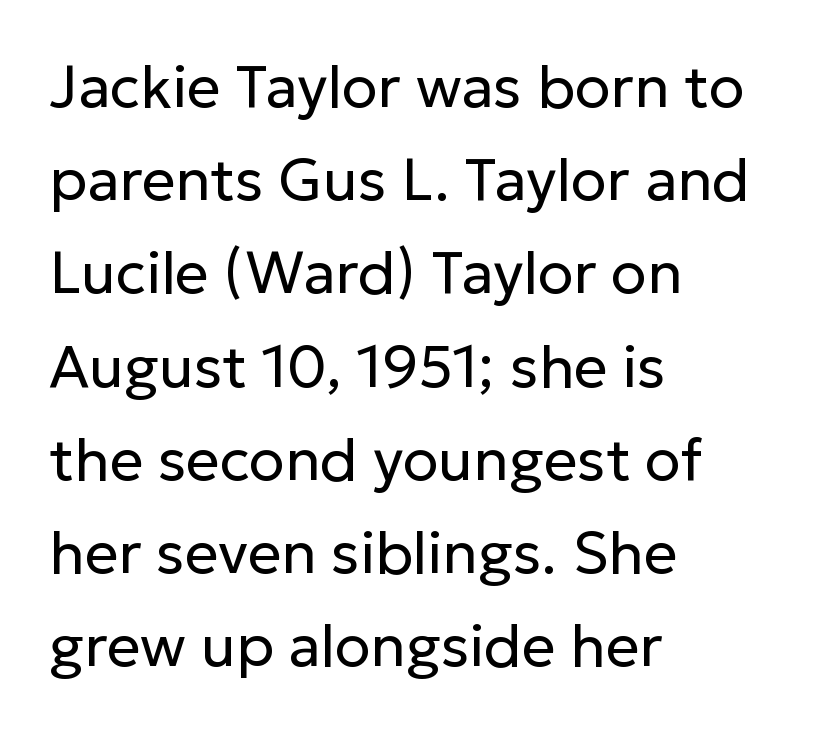
Anything drawn beneath the words? Only blank space. Default kerning and tracking; the words read as compact shapes. The glyphs in this specimen are sans serif. The designer left line spacing at the default. Stems here are at most as thick as an everyday book face. The typography opts for an upright posture over an oblique one.
